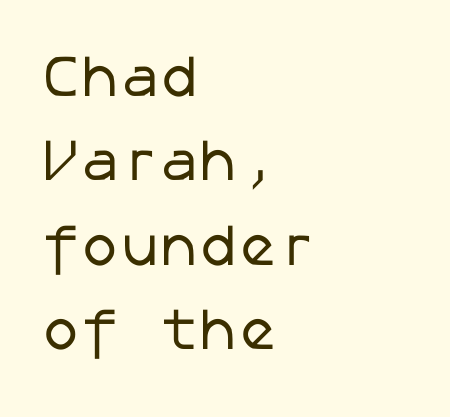
What's the leading like? Ordinary, nothing unusual. Tracking value appears to be zero — textbook default spacing. The paragraph has a hard left edge and a soft right edge. Check under the words: just untouched page.
